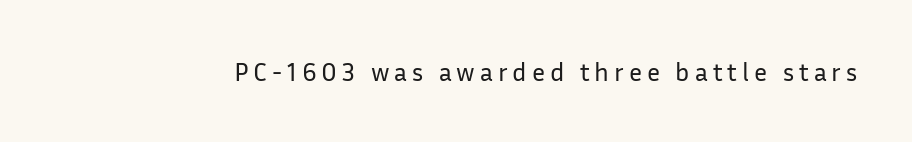
Q: Is the text bold? A: No.
Q: Is the text italic (slanted)? A: No, it is upright.
Q: Is the text underlined? A: No.
